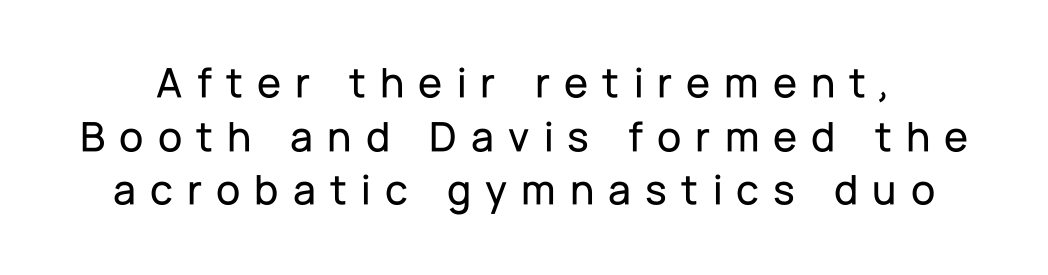
Varying glyph widths throughout — classic text-font behaviour. The gap between lines stays unmarked. The face used here is a sans, in the tradition of grotesques and geometrics. Every stem runs plumb, perpendicular to the baseline.
